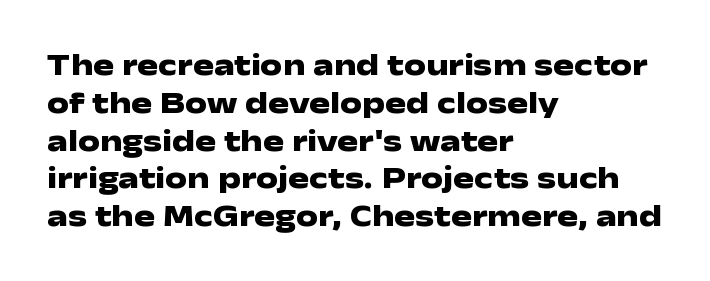
The image shows 31 px heavy, wide sans-serif type, upright; set left-aligned, line spacing 1.22x, normal letter spacing, not underlined; low stroke contrast and a medium x-height.
